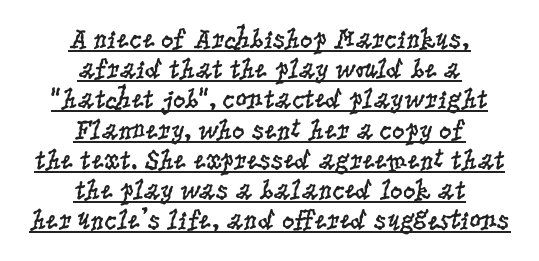
Typographically, this falls in the serif category. Compared with undecorated copy, this sample adds a rule below the words. Students, observe: this is what under-led, compact text looks like. Stems here are at most as thick as an everyday book face.
